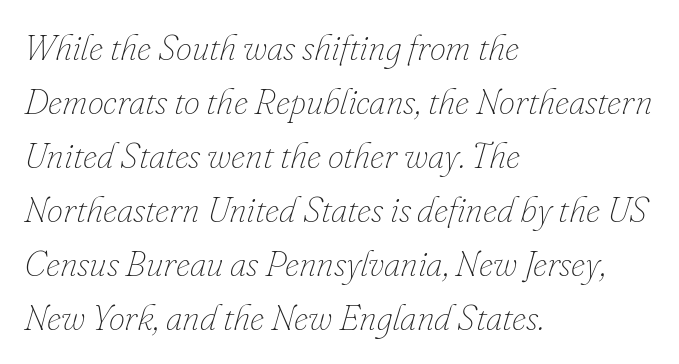
{"italic": "yes", "lean": "right", "slant_degrees": 16, "bold": "no", "weight": "thin", "width": "normal", "stroke_contrast": "low", "x_height": "small", "monospaced": "no", "underline": "no", "align": "left", "line_spacing": "normal", "line_spacing_ratio": 1.5, "letter_spacing": "normal", "letter_spacing_em": 0.0, "glyph_px": 36}
